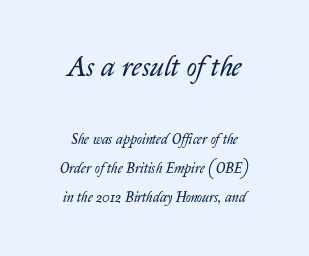
{"italic": "yes", "lean": "right", "slant_degrees": 14, "bold": "no", "weight": "regular", "width": "normal", "stroke_contrast": "low", "x_height": "medium", "monospaced": "no", "underline": "no", "align": "center", "line_spacing": "loose", "line_spacing_ratio": 2.09, "letter_spacing": "normal", "letter_spacing_em": 0.0, "larger_block": "first", "size_ratio": 2.0, "glyph_px": 28}
